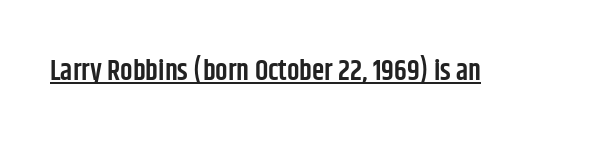
{"serif": "no", "italic": "no", "bold": "semi", "weight": "semibold", "width": "condensed", "stroke_contrast": "low", "x_height": "large", "monospaced": "no", "underline": "yes", "letter_spacing": "normal", "letter_spacing_em": 0.0, "glyph_px": 28}
